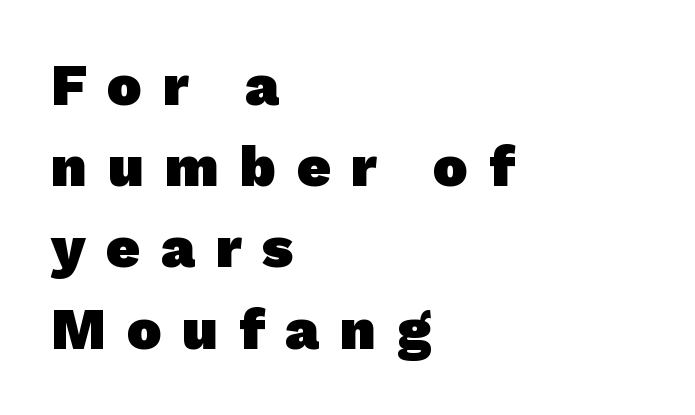
The image shows 58 px heavy sans-serif type; set left-aligned, normal line spacing (1.4x), unusually wide letter spacing (+0.36 em), not underlined; low stroke contrast and a medium x-height.
